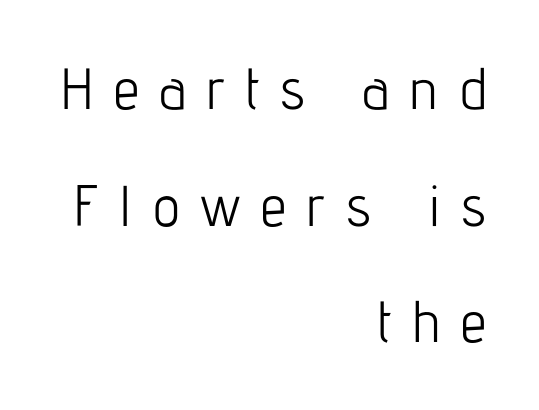
Q: Is the text bold? A: No.
Q: Is the text italic (slanted)? A: No, it is upright.
Q: Is the typeface a serif or a sans-serif typeface? A: Sans-serif.
Q: Is the text underlined? A: No.
Q: How is the paragraph aligned? A: Right-aligned.
Q: Is the spacing between letters normal or unusually wide? A: Unusually wide.
Q: Is the spacing between lines tight, normal or loose? A: Loose.
Q: Width (condensed, normal, or wide)? A: Condensed.
Q: Stroke contrast? A: Low.
Q: x-height? A: Medium.
Q: Monospaced? A: No.
